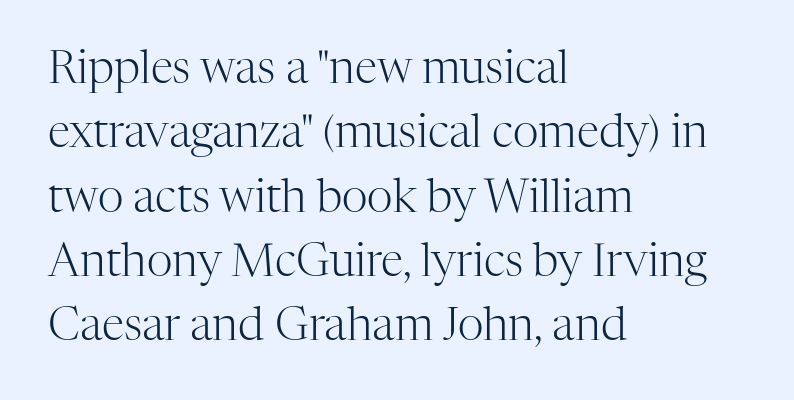
Q: Is the text bold? A: No.
Q: Is the text italic (slanted)? A: No, it is upright.
Q: Is the typeface a serif or a sans-serif typeface? A: Serif.
Q: Is the text underlined? A: No.
Q: How is the paragraph aligned? A: Left-aligned.
Q: Is the spacing between letters normal or unusually wide? A: Normal.
Q: Is the spacing between lines tight, normal or loose? A: Normal.
Q: Width (condensed, normal, or wide)? A: Normal.
Q: Stroke contrast? A: High.
Q: x-height? A: Medium.
Q: Monospaced? A: No.
